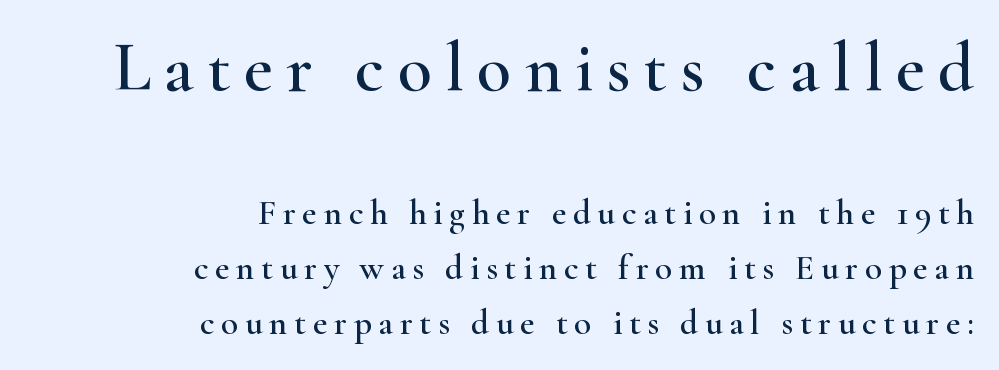
The image shows 70 px wide serif type, upright; set right-aligned, normal line spacing (1.57x), not underlined; the first (top) block is 2.0x larger; high stroke contrast and a small x-height.
